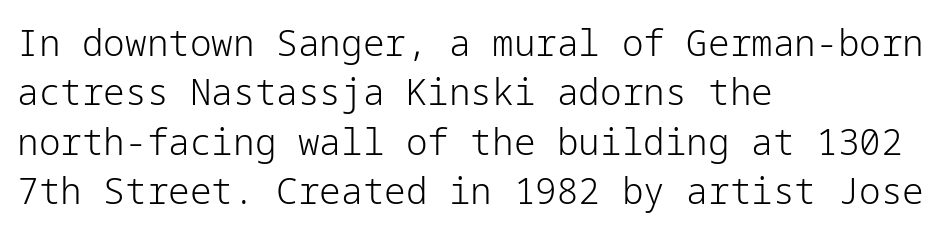
Q: Is the text bold? A: No.
Q: Is the text italic (slanted)? A: No, it is upright.
Q: Is the typeface a serif or a sans-serif typeface? A: Sans-serif.
Q: Is the text underlined? A: No.
Q: How is the paragraph aligned? A: Left-aligned.
Q: Is the spacing between letters normal or unusually wide? A: Normal.
Q: Is the spacing between lines tight, normal or loose? A: Normal.
Q: Width (condensed, normal, or wide)? A: Normal.
Q: Stroke contrast? A: Low.
Q: x-height? A: Medium.
